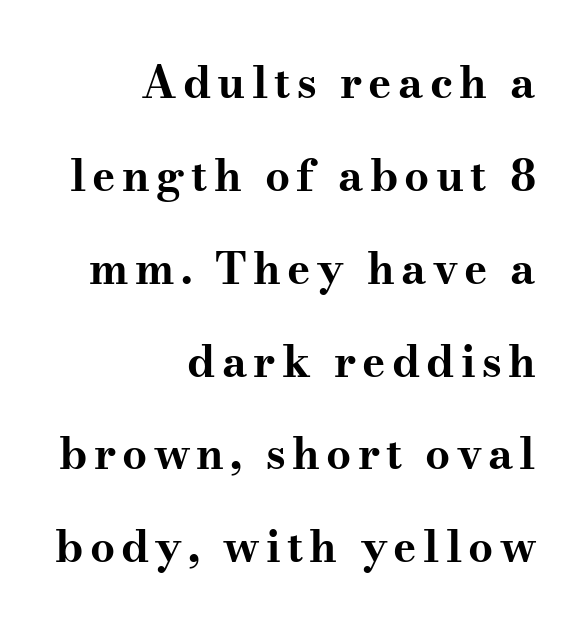
Q: Is the text bold? A: Yes.
Q: Is the text italic (slanted)? A: No, it is upright.
Q: Is the typeface a serif or a sans-serif typeface? A: Serif.
Q: Is the text underlined? A: No.
Q: How is the paragraph aligned? A: Right-aligned.
Q: Is the spacing between lines tight, normal or loose? A: Loose.
Q: Width (condensed, normal, or wide)? A: Wide.
Q: Stroke contrast? A: Medium.
Q: x-height? A: Small.
Q: Monospaced? A: No.
